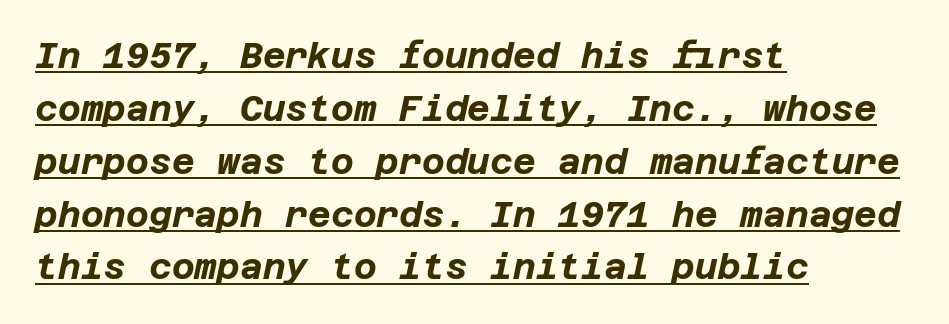
The image shows 35 px bold type, italic (leaning right); set left-aligned, normal line spacing (1.51x), normal letter spacing, underlined; low stroke contrast and a large x-height.
